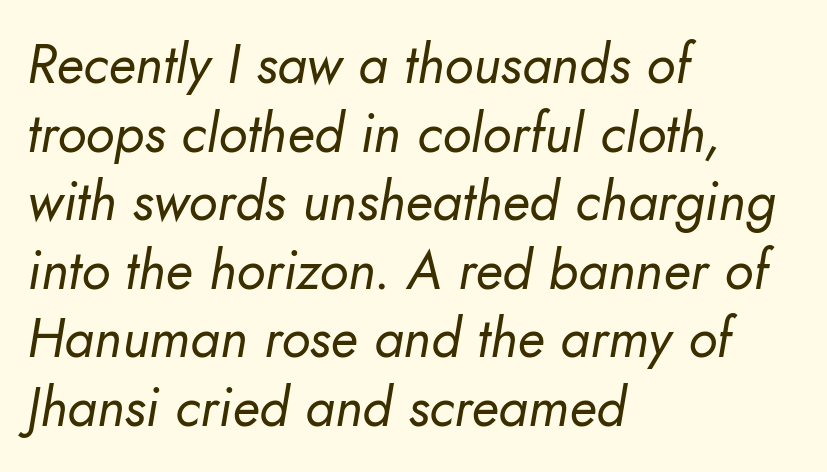
Q: Is the text bold? A: No.
Q: Is the text italic (slanted)? A: Yes, it leans right by about 10 degrees.
Q: Is the text underlined? A: No.
Q: How is the paragraph aligned? A: Left-aligned.
Q: Is the spacing between letters normal or unusually wide? A: Normal.
Q: Is the spacing between lines tight, normal or loose? A: Normal.
Q: Width (condensed, normal, or wide)? A: Normal.
Q: Stroke contrast? A: Low.
Q: x-height? A: Small.
Q: Monospaced? A: No.
